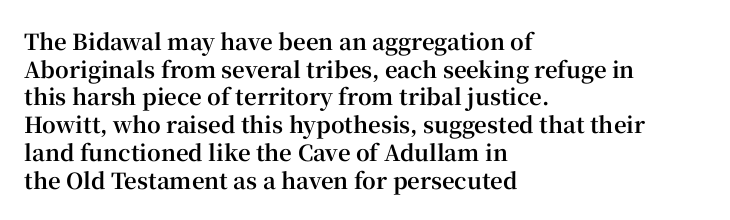
{"italic": "no", "bold": "yes", "underline": "no", "align": "left", "line_spacing": "normal", "line_spacing_ratio": 1.26, "letter_spacing": "normal", "letter_spacing_em": 0.0, "glyph_px": 22}
